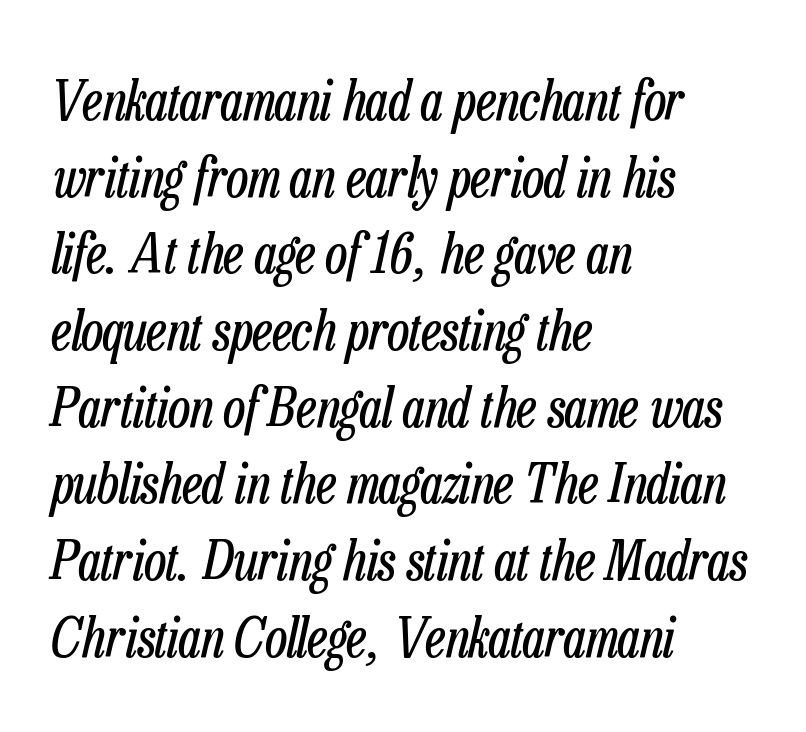
{"italic": "yes", "lean": "right", "slant_degrees": 13, "bold": "no", "weight": "regular", "width": "condensed", "stroke_contrast": "low", "x_height": "medium", "monospaced": "no", "underline": "no", "align": "left", "line_spacing": "normal", "line_spacing_ratio": 1.42, "letter_spacing": "normal", "letter_spacing_em": 0.0, "glyph_px": 54}
